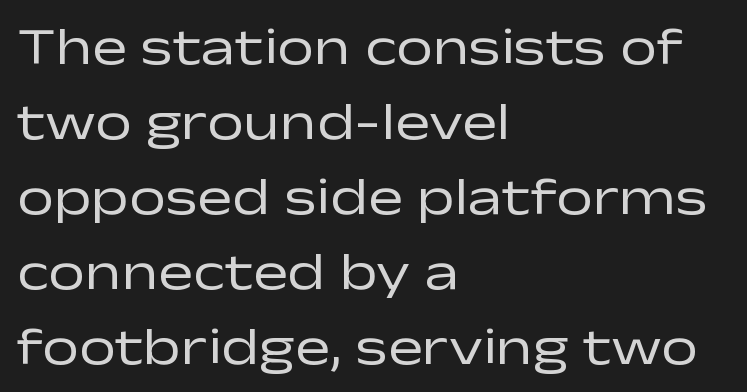
Q: Is the text bold? A: No.
Q: Is the text italic (slanted)? A: No, it is upright.
Q: Is the typeface a serif or a sans-serif typeface? A: Sans-serif.
Q: Is the text underlined? A: No.
Q: How is the paragraph aligned? A: Left-aligned.
Q: Is the spacing between letters normal or unusually wide? A: Normal.
Q: Is the spacing between lines tight, normal or loose? A: Normal.
Q: Width (condensed, normal, or wide)? A: Wide.
Q: Stroke contrast? A: Low.
Q: x-height? A: Medium.
Q: Monospaced? A: No.
